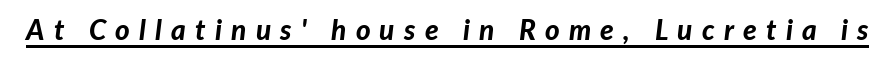
Q: Is the text bold? A: Yes.
Q: Is the text italic (slanted)? A: Yes, it leans right by about 7 degrees.
Q: Is the text underlined? A: Yes.
Q: Is the spacing between letters normal or unusually wide? A: Unusually wide.
Q: Width (condensed, normal, or wide)? A: Normal.
Q: Stroke contrast? A: Low.
Q: x-height? A: Medium.
Q: Monospaced? A: No.
